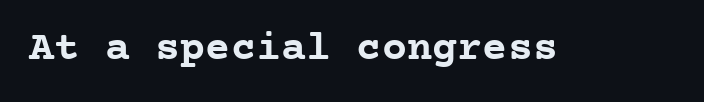
Q: Is the text bold? A: Yes.
Q: Is the text italic (slanted)? A: No, it is upright.
Q: Is the typeface a serif or a sans-serif typeface? A: Serif.
Q: Is the text underlined? A: No.
Q: Is the spacing between letters normal or unusually wide? A: Normal.
Q: Width (condensed, normal, or wide)? A: Normal.
Q: Stroke contrast? A: Low.
Q: x-height? A: Medium.
Q: Monospaced? A: Yes.
